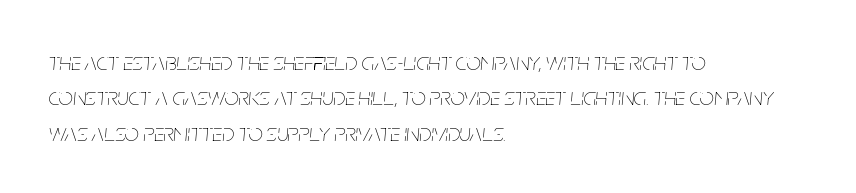
Q: Is the text bold? A: No.
Q: Is the text italic (slanted)? A: Yes, it leans right by about 5 degrees.
Q: Is the text underlined? A: No.
Q: How is the paragraph aligned? A: Left-aligned.
Q: Is the spacing between letters normal or unusually wide? A: Normal.
Q: Is the spacing between lines tight, normal or loose? A: Normal.
